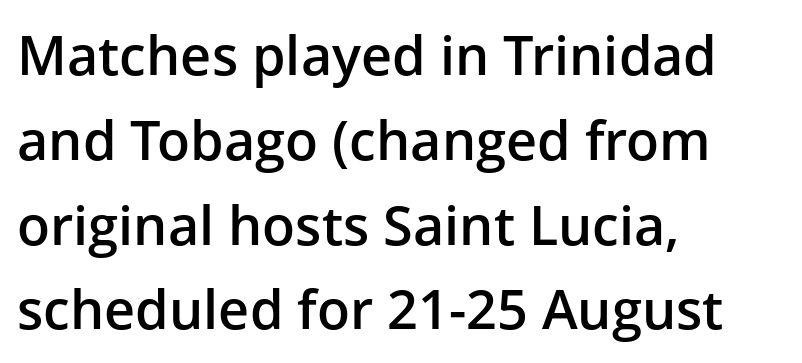
The image shows 54 px semibold sans-serif type, upright; set left-aligned, normal line spacing (1.57x), normal letter spacing, not underlined; low stroke contrast and a medium x-height.
